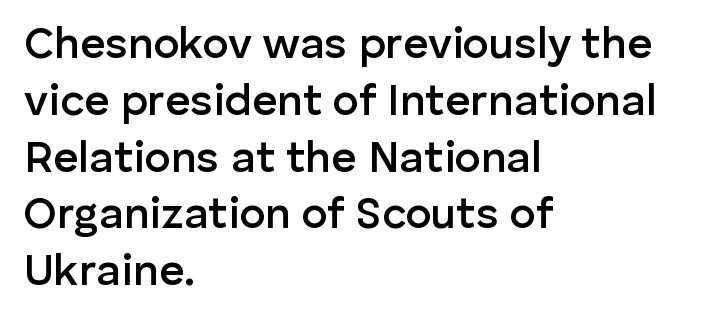
The image shows 44 px semibold sans-serif type, upright; set left-aligned, normal line spacing (1.29x), normal letter spacing, not underlined; low stroke contrast and a medium x-height.
